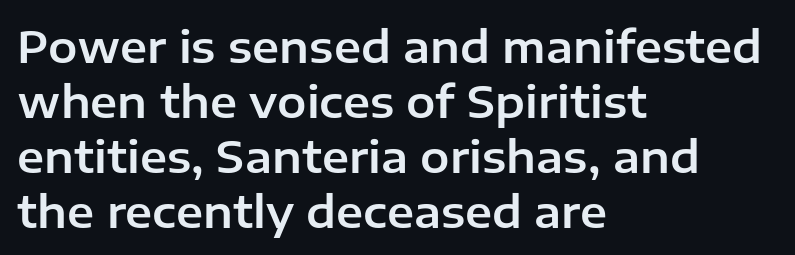
{"serif": "no", "italic": "no", "width": "normal", "stroke_contrast": "low", "x_height": "medium", "monospaced": "no", "underline": "no", "align": "left", "line_spacing": "normal", "line_spacing_ratio": 1.25, "letter_spacing": "normal", "letter_spacing_em": 0.0, "glyph_px": 44}
